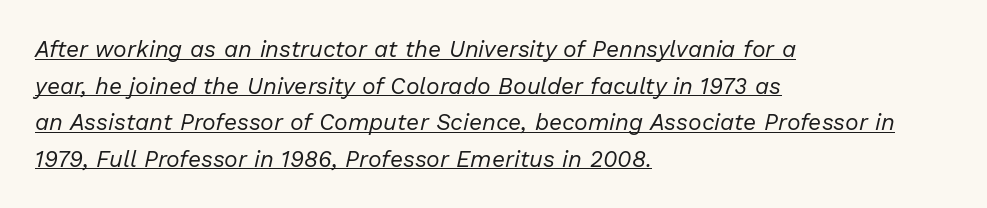
{"italic": "yes", "lean": "right", "slant_degrees": 13, "bold": "no", "underline": "yes", "align": "left", "line_spacing": "normal", "line_spacing_ratio": 1.59, "letter_spacing": "normal", "letter_spacing_em": 0.0, "glyph_px": 23}
